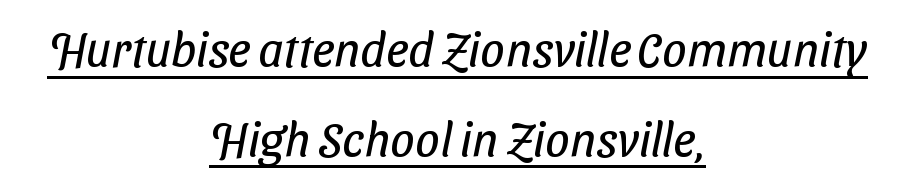
Q: Is the text bold? A: No.
Q: Is the typeface a serif or a sans-serif typeface? A: Sans-serif.
Q: Is the text underlined? A: Yes.
Q: How is the paragraph aligned? A: Centered.
Q: Is the spacing between letters normal or unusually wide? A: Normal.
Q: Width (condensed, normal, or wide)? A: Condensed.
Q: Stroke contrast? A: Low.
Q: x-height? A: Medium.
Q: Monospaced? A: No.
